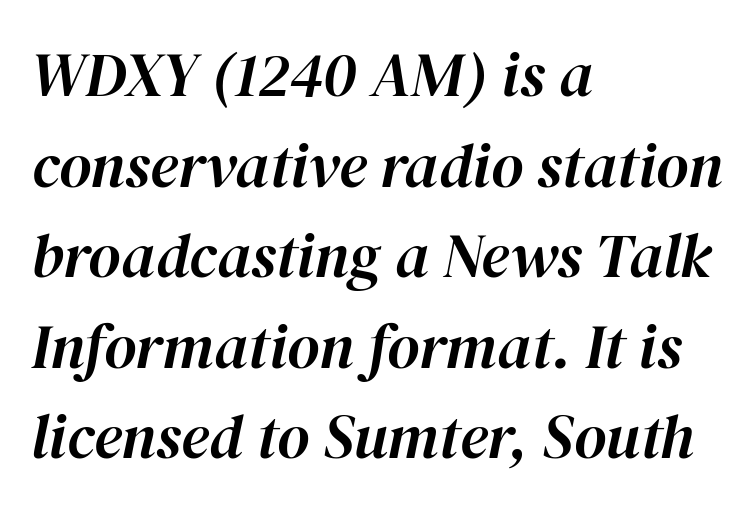
Q: Is the text italic (slanted)? A: Yes, it leans right by about 12 degrees.
Q: Is the text underlined? A: No.
Q: How is the paragraph aligned? A: Left-aligned.
Q: Is the spacing between letters normal or unusually wide? A: Normal.
Q: Is the spacing between lines tight, normal or loose? A: Normal.
Q: Width (condensed, normal, or wide)? A: Normal.
Q: Stroke contrast? A: High.
Q: x-height? A: Medium.
Q: Monospaced? A: No.
